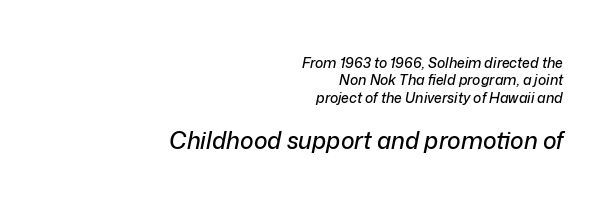
{"italic": "yes", "lean": "right", "slant_degrees": 12, "underline": "no", "align": "right", "line_spacing": "normal", "line_spacing_ratio": 1.25, "letter_spacing": "normal", "letter_spacing_em": 0.0, "larger_block": "second", "size_ratio": 1.64, "glyph_px": 23}
